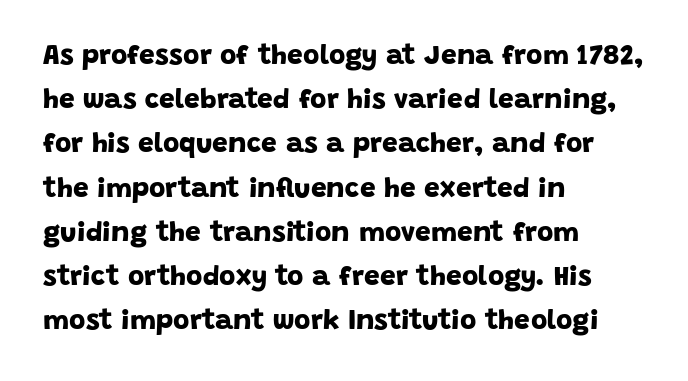
The image shows 28 px bold sans-serif type; set left-aligned, normal line spacing (1.58x), normal letter spacing, not underlined; low stroke contrast and a large x-height.
